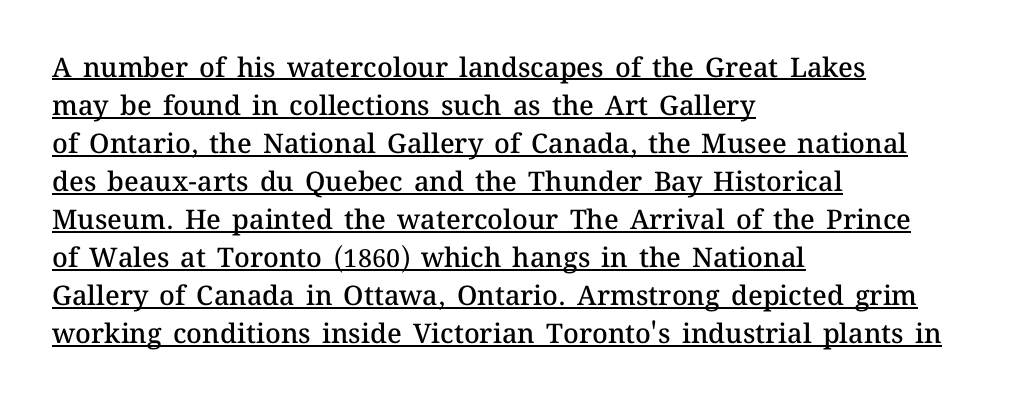
The image shows 27 px text type, upright; set left-aligned, normal line spacing (1.41x), normal letter spacing, underlined.
